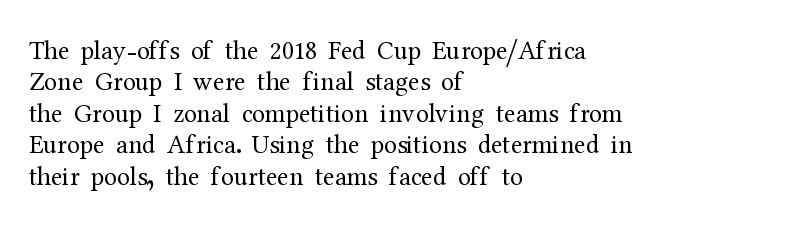
{"italic": "no", "bold": "no", "underline": "no", "align": "left", "line_spacing_ratio": 1.21, "letter_spacing": "normal", "letter_spacing_em": 0.0, "glyph_px": 26}
